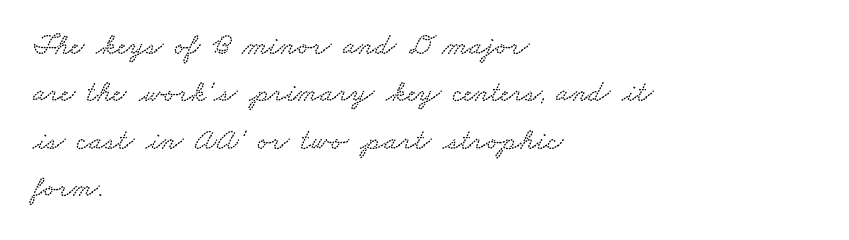
{"width": "wide", "stroke_contrast": "low", "x_height": "small", "monospaced": "no", "underline": "no", "align": "left", "line_spacing": "normal", "line_spacing_ratio": 1.58, "letter_spacing": "normal", "letter_spacing_em": 0.0, "glyph_px": 30}
